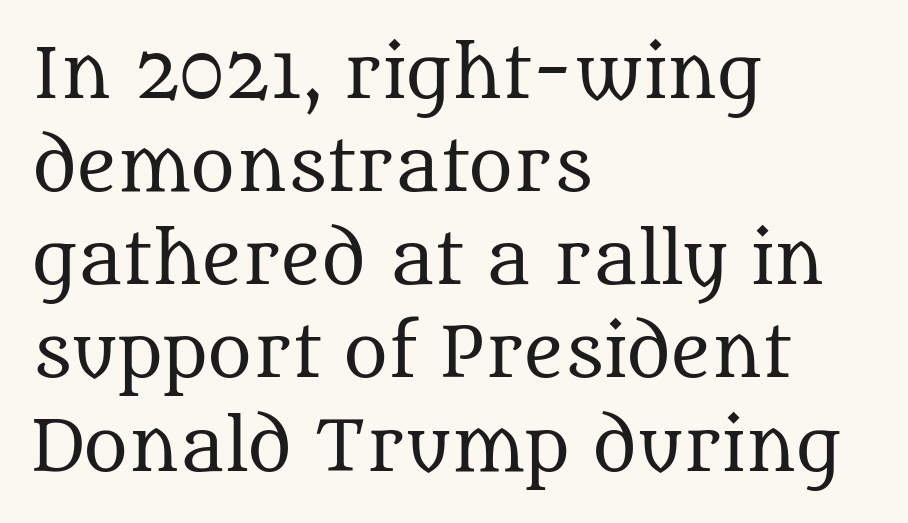
{"serif": "yes", "italic": "no", "bold": "no", "weight": "regular", "width": "normal", "stroke_contrast": "medium", "x_height": "large", "monospaced": "no", "underline": "no", "align": "left", "line_spacing": "normal", "line_spacing_ratio": 1.37, "letter_spacing": "normal", "letter_spacing_em": 0.0, "glyph_px": 68}
